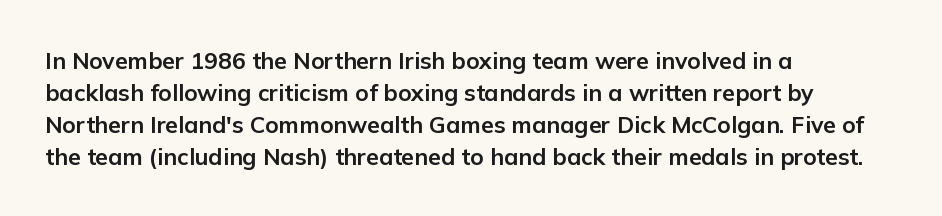
The image shows 23 px bold type, upright; set left-aligned, normal line spacing (1.39x), normal letter spacing, not underlined.
